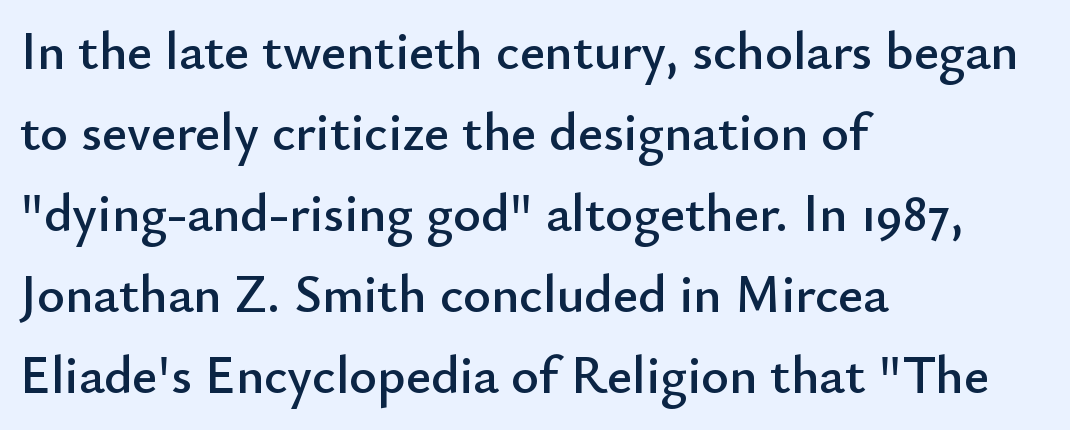
{"serif": "no", "italic": "no", "width": "normal", "stroke_contrast": "low", "x_height": "small", "monospaced": "no", "underline": "no", "align": "left", "line_spacing": "normal", "line_spacing_ratio": 1.53, "letter_spacing": "normal", "letter_spacing_em": 0.0, "glyph_px": 53}
